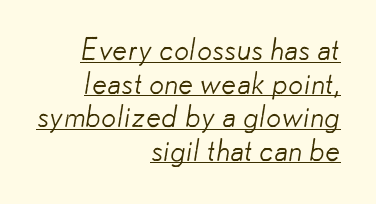
Bold? No — there's no thickening of the strokes. Check the space under the baseline: a stroke is drawn there. This sample has the flowing, uneven cadence of proportional lettering. Typographically, this falls in the sans-serif category. Where is the straight margin? On the right.
